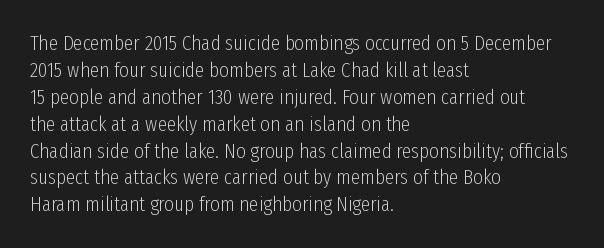
{"italic": "no", "bold": "no", "underline": "no", "align": "left", "line_spacing": "normal", "line_spacing_ratio": 1.28, "letter_spacing": "normal", "letter_spacing_em": 0.0, "glyph_px": 21}
